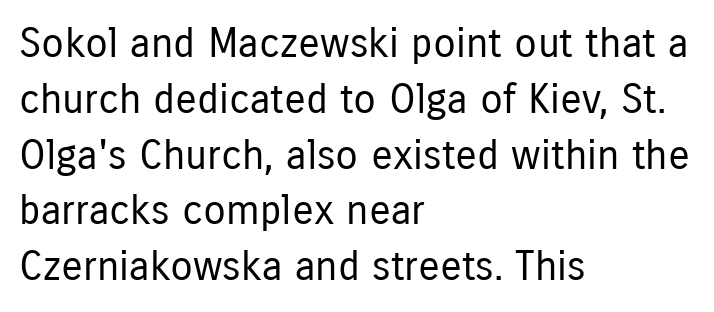
The image shows 41 px regular-weight, condensed sans-serif type, upright; set left-aligned, normal line spacing (1.36x), normal letter spacing, not underlined; low stroke contrast and a medium x-height.
